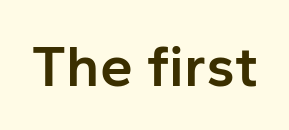
Q: Is the text bold? A: Semi-bold.
Q: Is the text italic (slanted)? A: No, it is upright.
Q: Is the typeface a serif or a sans-serif typeface? A: Sans-serif.
Q: Is the text underlined? A: No.
Q: Is the spacing between letters normal or unusually wide? A: Normal.
Q: Width (condensed, normal, or wide)? A: Normal.
Q: Stroke contrast? A: Low.
Q: x-height? A: Medium.
Q: Monospaced? A: No.
